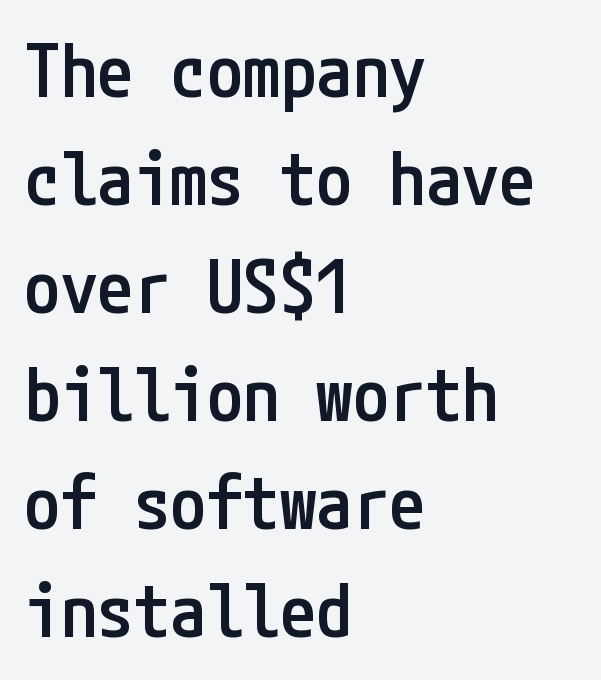
Words appear dense and cohesive because spacing is normal. A typesetter would mark this as roman, not italic. A sans-serif font was chosen for this passage. The lines sit at an ordinary, default distance from one another. Is the block centered? No — it sits flush against the left margin.
